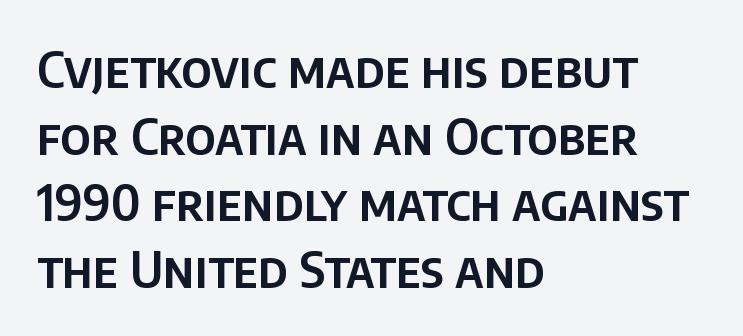
Quick note: interline space is typical. These lines keep a tight, regular rhythm from letter to letter. A typesetter would call this proportional, since set widths differ per character. Line beginnings align vertically; line endings do not. Bare-footed words on every line. When letters stand straight like this, we call the style roman or upright.
